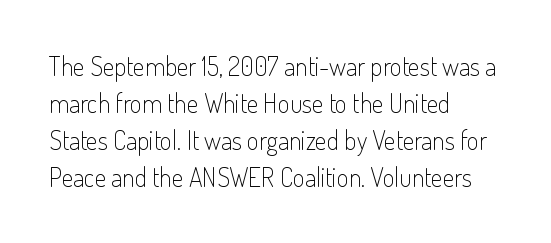
Rule under the text: the space is simply empty. The tracking reads as untouched default to a designer's eye. Compared with a typical body face, this is equally light or lighter still. A student would call this left alignment; a typographer would say flush left, rag right. The rows are spaced the way most documents space them.
